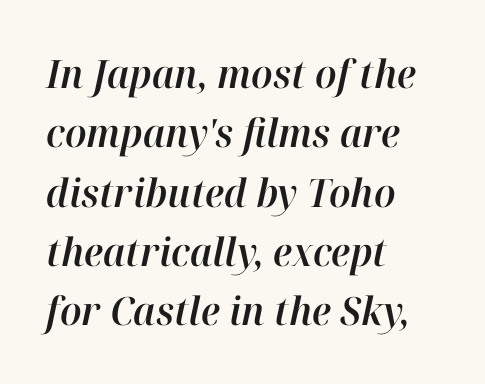
The rendering uses natural spacing where letterforms have individual widths. Clear beneath every line of the passage. Observe the ordinary spacing: letters are neighbours, not strangers. Is there much room between lines? A standard amount, neither cramped nor airy.
